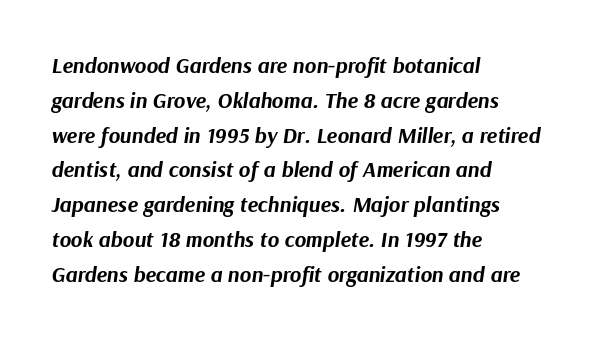
The letters sit at their default tracking, neither squeezed nor spread. The rendering uses a bold face; every stroke is thick and dark. Vertically, the passage feels balanced, rows spaced as you'd expect. Honestly, there is no underline to notice here at all. The font's italic variant was chosen for this text. The text block is weighted toward the left margin, trailing off unevenly rightward.
